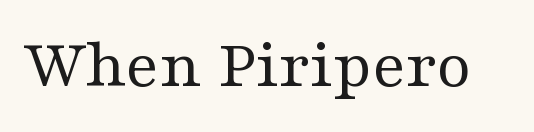
Type without underlining. Serifs: yes, visible at the terminals of the letterforms. Each letter keeps its own natural width here, so spacing adapts to shape. The letters sit at their default tracking, neither squeezed nor spread. Stems and bowls with no extra thickness — not bold. Italic? Not at all — the glyphs are vertical.
